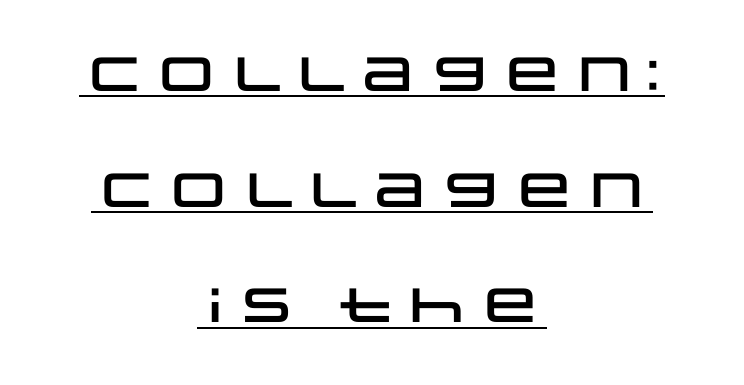
These lines are rendered in a variable-pitch font. Does extra space separate the letters? No, they use regular spacing. Observe the absence of serifs on each vertical stroke in this sample. The rendering positions every line midway between the sides. It's the straight-up-and-down kind of type. Decoration check: the copy is underlined.
